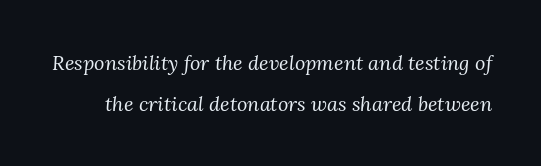
The image shows 20 px text type, italic (leaning right); set loose line spacing (2.05x), normal letter spacing, not underlined.
